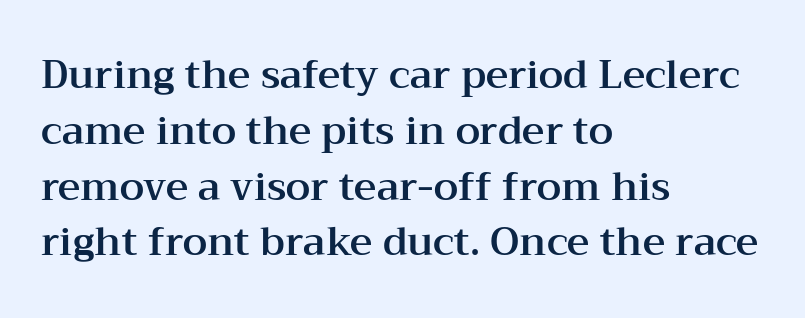
Q: Is the text italic (slanted)? A: No, it is upright.
Q: Is the typeface a serif or a sans-serif typeface? A: Serif.
Q: Is the text underlined? A: No.
Q: How is the paragraph aligned? A: Left-aligned.
Q: Is the spacing between letters normal or unusually wide? A: Normal.
Q: Is the spacing between lines tight, normal or loose? A: Normal.
Q: Width (condensed, normal, or wide)? A: Wide.
Q: Stroke contrast? A: Medium.
Q: x-height? A: Medium.
Q: Monospaced? A: No.
